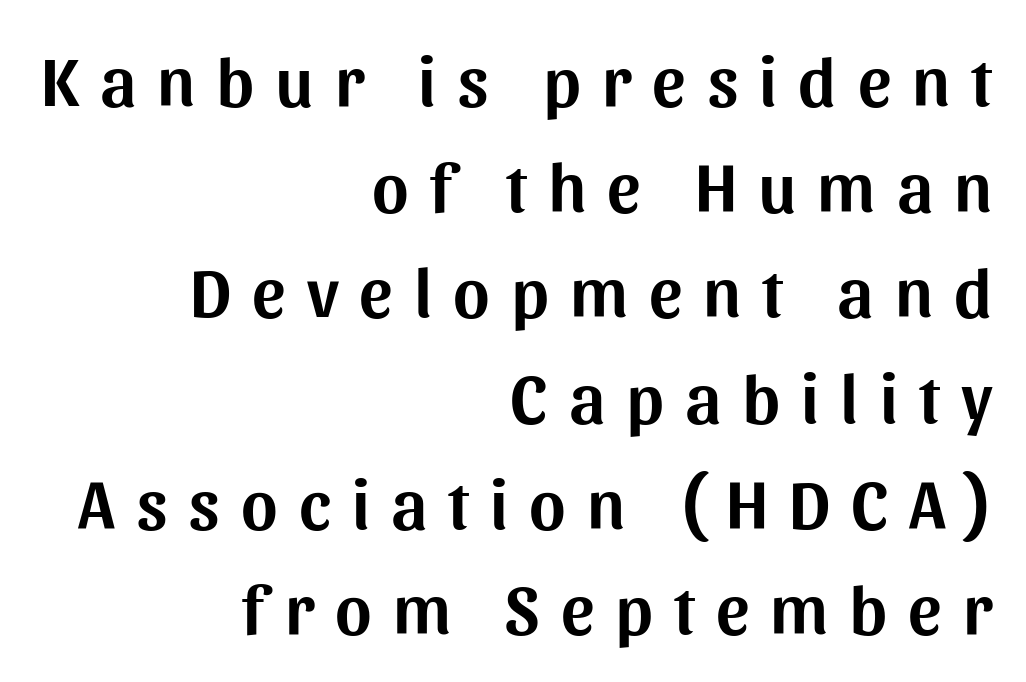
{"serif": "no", "italic": "no", "width": "normal", "stroke_contrast": "medium", "x_height": "medium", "monospaced": "no", "underline": "no", "align": "right", "line_spacing": "normal", "line_spacing_ratio": 1.51, "letter_spacing": "wide", "letter_spacing_em": 0.3, "glyph_px": 70}
